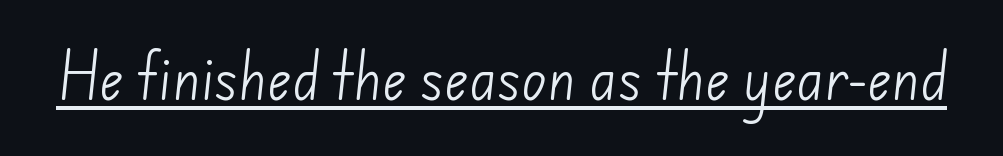
The image shows 52 px light sans-serif type; set normal letter spacing, underlined; low stroke contrast and a small x-height.
